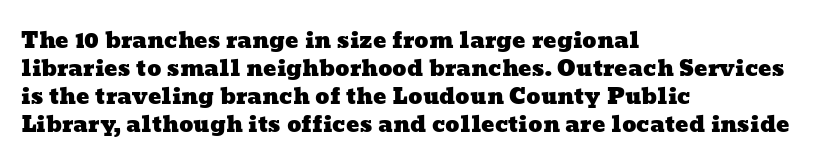
How are the letters spaced? Ordinarily, with no added tracking. The paragraph shown leans on its left margin. The vertical gap from one line to the next is medium. Just letters on the line, the space beneath them empty.
